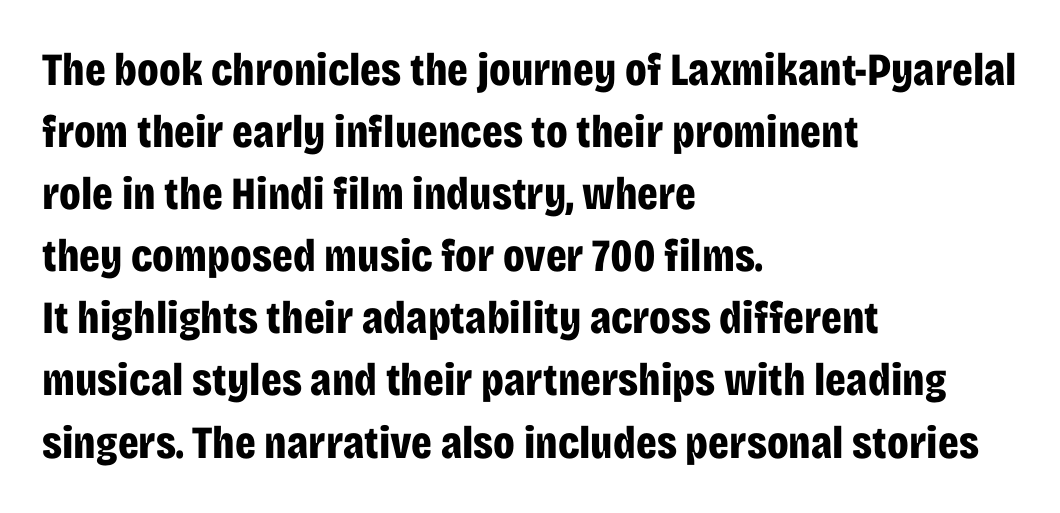
{"serif": "no", "italic": "no", "bold": "yes", "weight": "bold", "width": "condensed", "stroke_contrast": "low", "x_height": "large", "monospaced": "no", "underline": "no", "align": "left", "line_spacing": "normal", "line_spacing_ratio": 1.35, "letter_spacing": "normal", "letter_spacing_em": 0.0, "glyph_px": 46}
